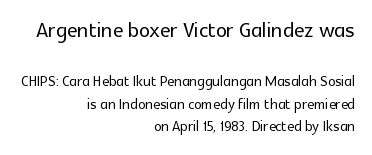
Q: Is the text italic (slanted)? A: No, it is upright.
Q: Is the typeface a serif or a sans-serif typeface? A: Sans-serif.
Q: Is the text underlined? A: No.
Q: How is the paragraph aligned? A: Right-aligned.
Q: Is the spacing between letters normal or unusually wide? A: Normal.
Q: Which block of text is set in a larger size, the first (top) or the second (bottom)? A: The first (top) one.
Q: Width (condensed, normal, or wide)? A: Normal.
Q: x-height? A: Medium.
Q: Monospaced? A: No.
